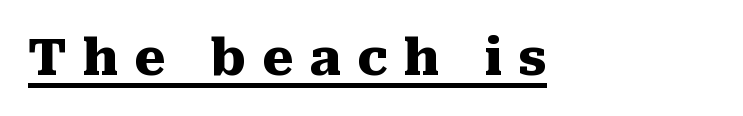
Q: Is the text bold? A: Yes.
Q: Is the text italic (slanted)? A: No, it is upright.
Q: Is the typeface a serif or a sans-serif typeface? A: Serif.
Q: Is the text underlined? A: Yes.
Q: Is the spacing between letters normal or unusually wide? A: Unusually wide.
Q: Width (condensed, normal, or wide)? A: Normal.
Q: Stroke contrast? A: Medium.
Q: x-height? A: Medium.
Q: Monospaced? A: No.
